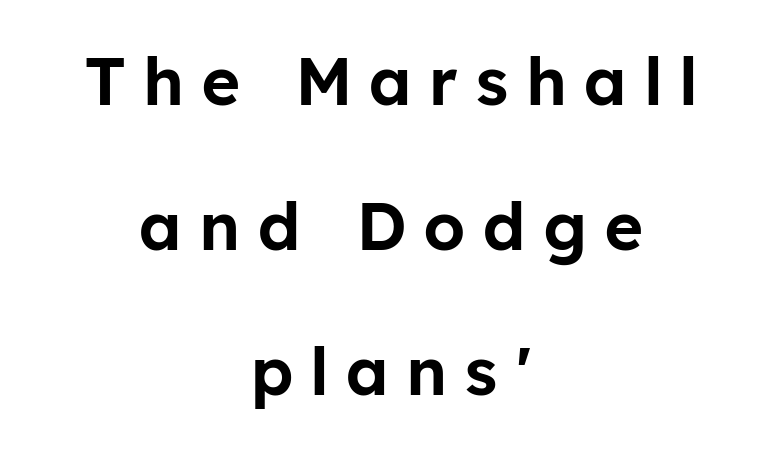
The image shows 66 px sans-serif type, upright; set centered, loose line spacing (2.2x), unusually wide letter spacing (+0.28 em), not underlined; low stroke contrast and a medium x-height.
